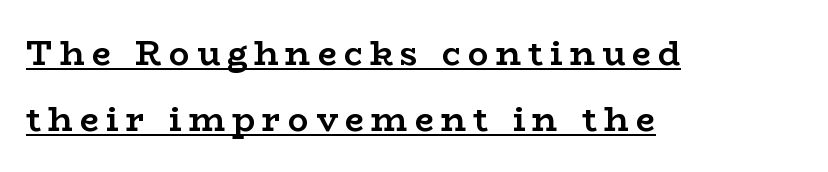
{"serif": "yes", "italic": "no", "bold": "yes", "weight": "semibold", "width": "wide", "stroke_contrast": "low", "x_height": "medium", "monospaced": "no", "underline": "yes", "align": "left", "line_spacing": "loose", "line_spacing_ratio": 1.94, "letter_spacing": "wide", "letter_spacing_em": 0.21, "glyph_px": 34}
